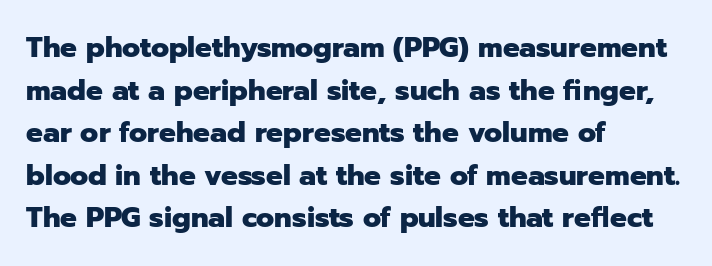
This sample uses an upright cut, with every glyph sitting square on the baseline. Typesetter's note: full bold, strokes at maximum text heaviness. The face used here is a sans, in the tradition of grotesques and geometrics. The foot of each line stays bare and open.
